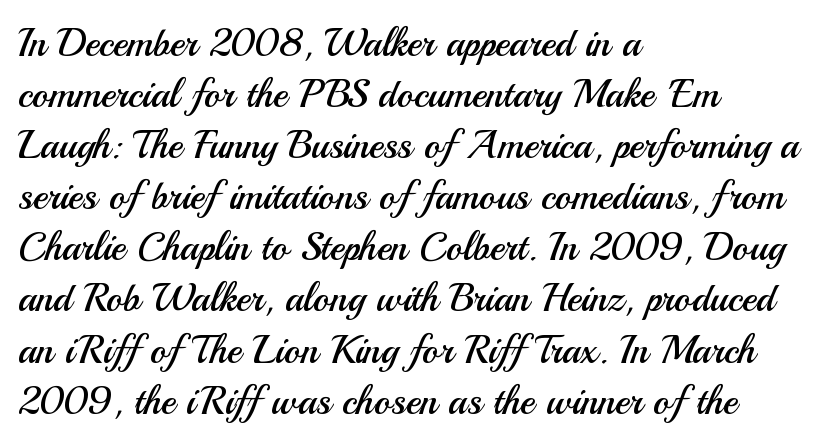
The image shows 39 px regular-weight sans-serif type; set left-aligned, normal line spacing (1.31x), normal letter spacing, not underlined; medium stroke contrast and a small x-height.
